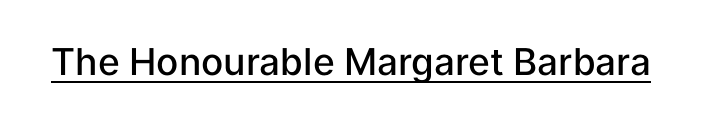
{"serif": "no", "italic": "no", "bold": "semi", "weight": "semibold", "width": "normal", "stroke_contrast": "low", "x_height": "medium", "monospaced": "no", "underline": "yes", "letter_spacing": "normal", "letter_spacing_em": 0.0, "glyph_px": 37}
